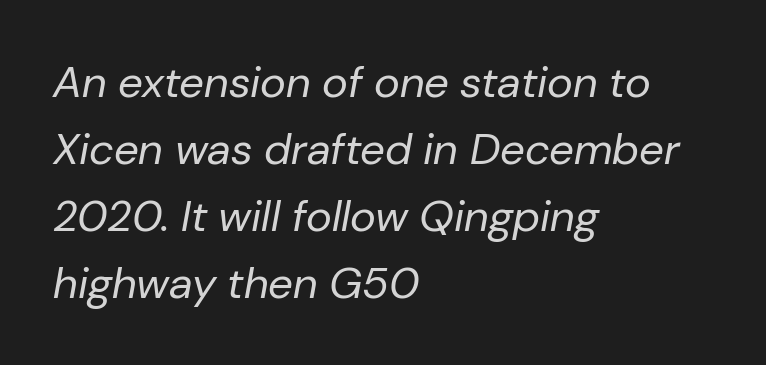
The image shows 44 px regular-weight type, italic (leaning right); set left-aligned, normal line spacing (1.52x), normal letter spacing, not underlined; low stroke contrast and a medium x-height.
